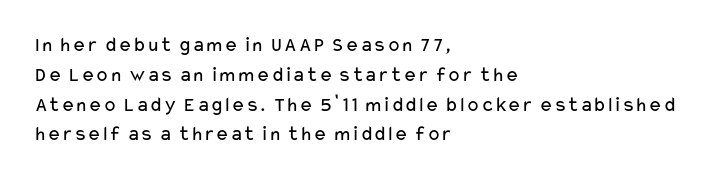
{"italic": "no", "bold": "no", "underline": "no", "align": "left", "line_spacing": "normal", "line_spacing_ratio": 1.42, "letter_spacing": "normal", "letter_spacing_em": 0.0, "glyph_px": 21}
